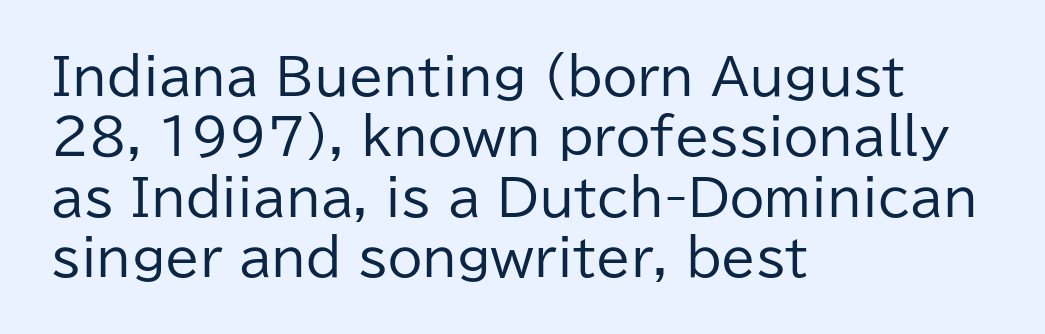
The strokes carry an ordinary text weight at most. The setting favours the left margin, as ordinary paragraphs usually do. How are the letters spaced? Ordinarily, with no added tracking. You could not count columns in this text — the font is proportionally spaced. These lines were composed using upright roman letters. Words float on clear page, feet unadorned.
